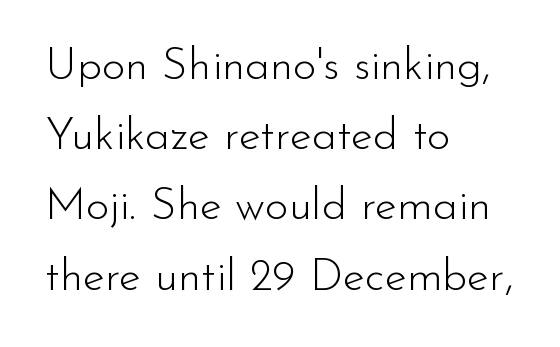
Q: Is the text bold? A: No.
Q: Is the text italic (slanted)? A: No, it is upright.
Q: Is the typeface a serif or a sans-serif typeface? A: Sans-serif.
Q: Is the text underlined? A: No.
Q: How is the paragraph aligned? A: Left-aligned.
Q: Is the spacing between letters normal or unusually wide? A: Normal.
Q: Is the spacing between lines tight, normal or loose? A: Normal.
Q: Width (condensed, normal, or wide)? A: Normal.
Q: Stroke contrast? A: Low.
Q: x-height? A: Small.
Q: Monospaced? A: No.
